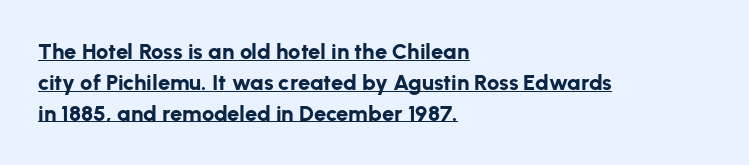
Q: Is the text bold? A: Yes.
Q: Is the text italic (slanted)? A: No, it is upright.
Q: Is the text underlined? A: Yes.
Q: How is the paragraph aligned? A: Left-aligned.
Q: Is the spacing between letters normal or unusually wide? A: Normal.
Q: Is the spacing between lines tight, normal or loose? A: Normal.
